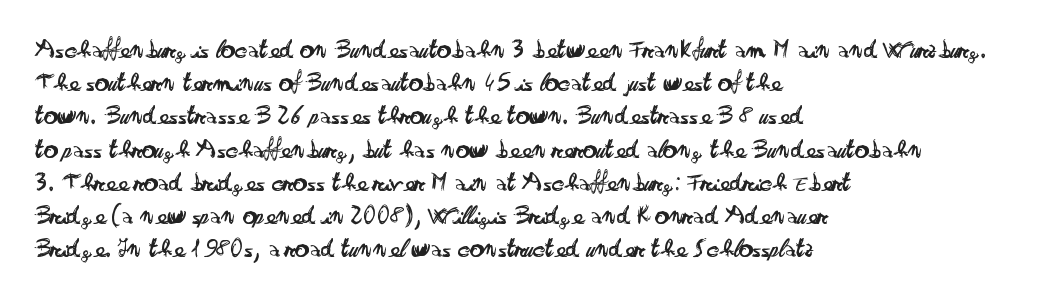
{"italic": "no", "bold": "no", "underline": "no", "align": "left", "line_spacing_ratio": 1.23, "letter_spacing": "normal", "letter_spacing_em": 0.0, "glyph_px": 27}
